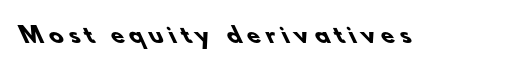
The passage shown is not underscored anywhere. Each glyph is drawn with heavy, bold strokes. The line texture is sparse and dotted thanks to wide tracking.
